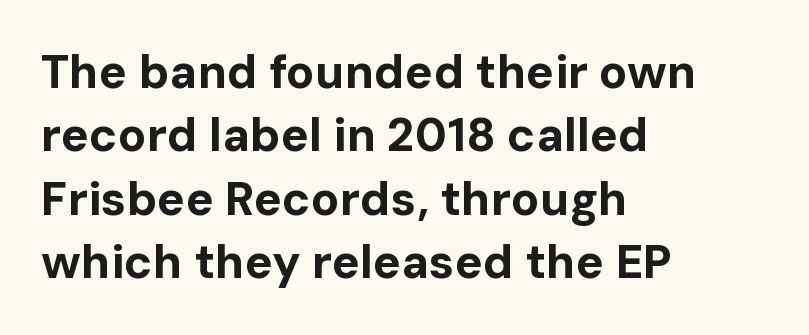
{"serif": "no", "italic": "no", "bold": "yes", "weight": "bold", "width": "normal", "stroke_contrast": "low", "x_height": "medium", "monospaced": "no", "underline": "no", "align": "left", "line_spacing": "normal", "line_spacing_ratio": 1.35, "letter_spacing": "normal", "letter_spacing_em": 0.0, "glyph_px": 47}
